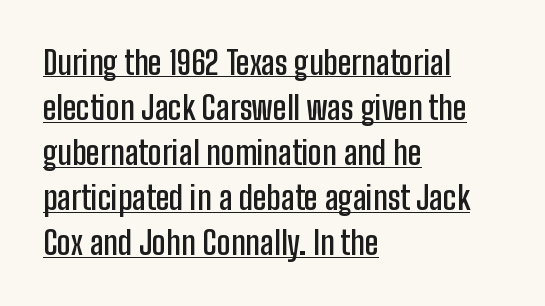
Q: Is the text bold? A: Semi-bold.
Q: Is the text italic (slanted)? A: No, it is upright.
Q: Is the typeface a serif or a sans-serif typeface? A: Sans-serif.
Q: Is the text underlined? A: Yes.
Q: How is the paragraph aligned? A: Left-aligned.
Q: Is the spacing between letters normal or unusually wide? A: Normal.
Q: Is the spacing between lines tight, normal or loose? A: Normal.
Q: Width (condensed, normal, or wide)? A: Condensed.
Q: Stroke contrast? A: Low.
Q: x-height? A: Medium.
Q: Monospaced? A: No.
